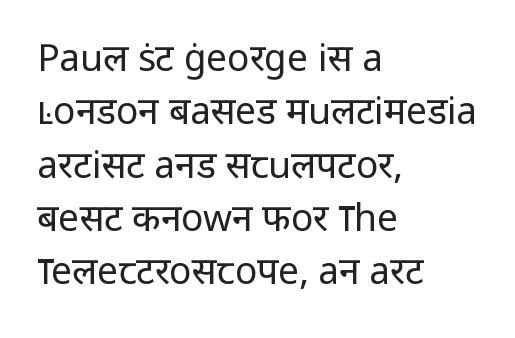
The string is rendered with underlining switched off. The typesetting does not lean heavy: it is not bold. A typesetter would label this face a sans. These lines stack with their left ends in a neat column. Reading down the column, the eye jumps a familiar distance to each next line.
